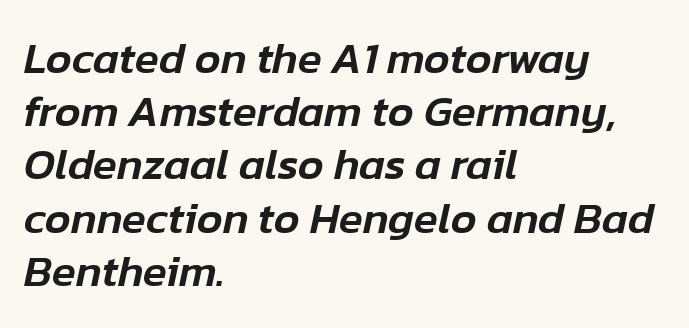
Q: Is the text italic (slanted)? A: Yes, it leans right by about 12 degrees.
Q: Is the text underlined? A: No.
Q: How is the paragraph aligned? A: Left-aligned.
Q: Is the spacing between letters normal or unusually wide? A: Normal.
Q: Width (condensed, normal, or wide)? A: Normal.
Q: Stroke contrast? A: Low.
Q: x-height? A: Medium.
Q: Monospaced? A: No.
